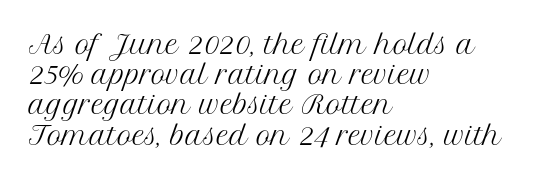
Q: Is the text bold? A: No.
Q: Is the text italic (slanted)? A: Yes.
Q: Is the text underlined? A: No.
Q: How is the paragraph aligned? A: Left-aligned.
Q: Is the spacing between letters normal or unusually wide? A: Normal.
